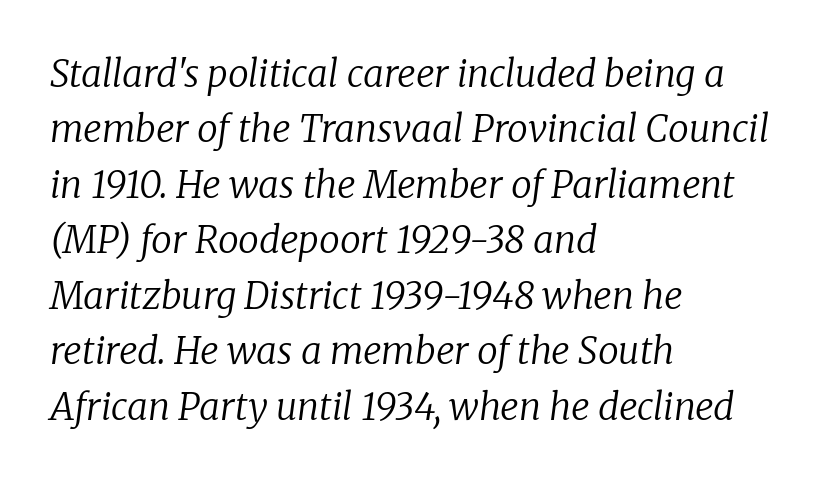
Q: Is the text bold? A: No.
Q: Is the text italic (slanted)? A: Yes, it leans right by about 8 degrees.
Q: Is the typeface a serif or a sans-serif typeface? A: Serif.
Q: Is the text underlined? A: No.
Q: How is the paragraph aligned? A: Left-aligned.
Q: Is the spacing between letters normal or unusually wide? A: Normal.
Q: Is the spacing between lines tight, normal or loose? A: Normal.
Q: Width (condensed, normal, or wide)? A: Normal.
Q: Stroke contrast? A: Low.
Q: x-height? A: Medium.
Q: Monospaced? A: No.
